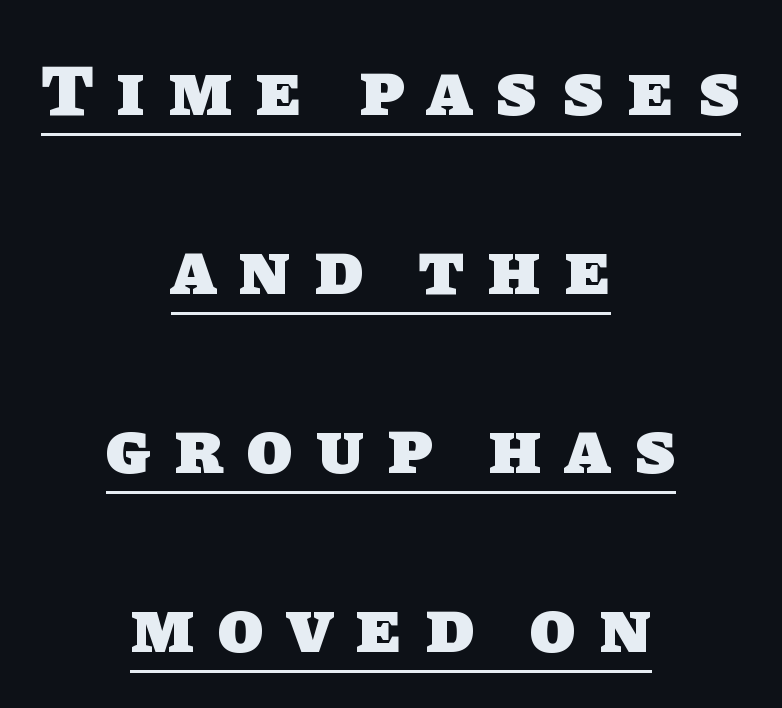
{"serif": "no", "bold": "yes", "weight": "heavy", "width": "normal", "stroke_contrast": "low", "x_height": "large", "monospaced": "no", "underline": "yes", "align": "center", "line_spacing": "loose", "line_spacing_ratio": 2.42, "letter_spacing": "wide", "letter_spacing_em": 0.33, "glyph_px": 74}
